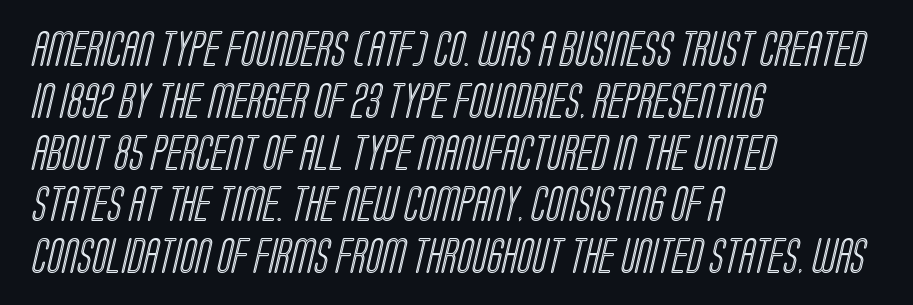
The image shows 35 px condensed type; set left-aligned, normal line spacing (1.48x), normal letter spacing, not underlined; a large x-height.
